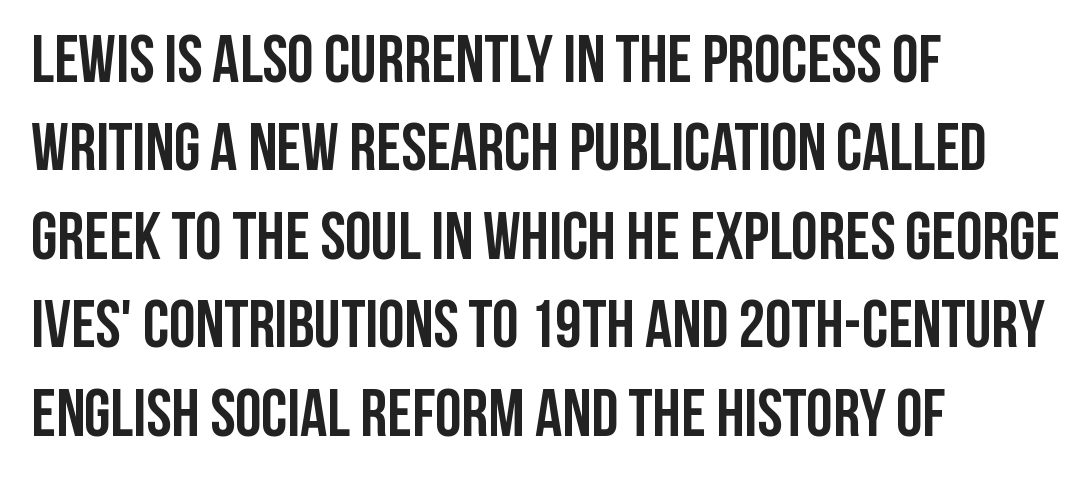
Q: Is the text bold? A: Yes.
Q: Is the text italic (slanted)? A: No, it is upright.
Q: Is the typeface a serif or a sans-serif typeface? A: Sans-serif.
Q: Is the text underlined? A: No.
Q: How is the paragraph aligned? A: Left-aligned.
Q: Is the spacing between letters normal or unusually wide? A: Normal.
Q: Is the spacing between lines tight, normal or loose? A: Normal.
Q: Width (condensed, normal, or wide)? A: Condensed.
Q: Stroke contrast? A: Low.
Q: x-height? A: Large.
Q: Monospaced? A: No.
